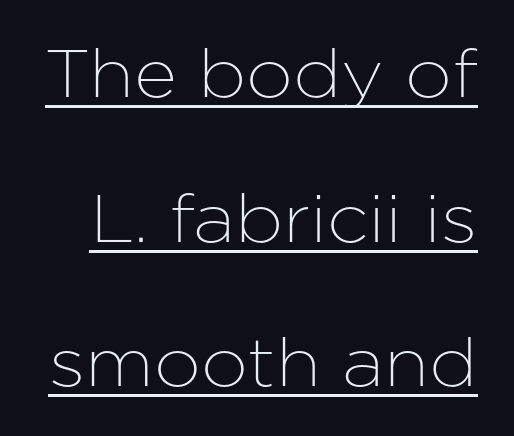
Decoration check: the copy is underlined. Does the leading feel generous? Absolutely, it's lavish. A typesetter would label this face a sans. The passage shown is typed in a proportional face where columns would drift.
